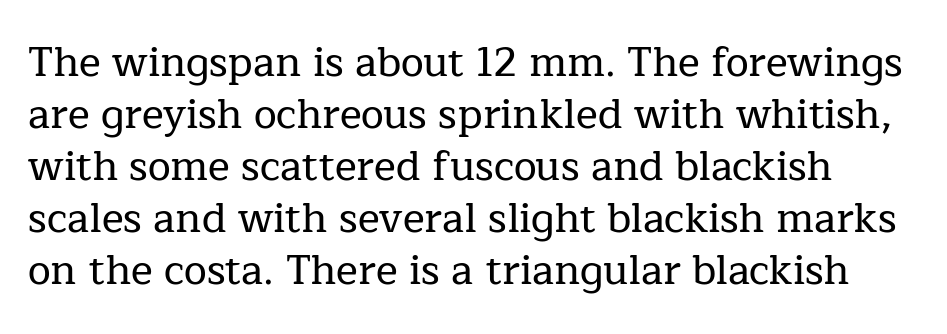
The image shows 41 px serif type, upright; set normal line spacing (1.27x), normal letter spacing, not underlined; low stroke contrast and a medium x-height.
